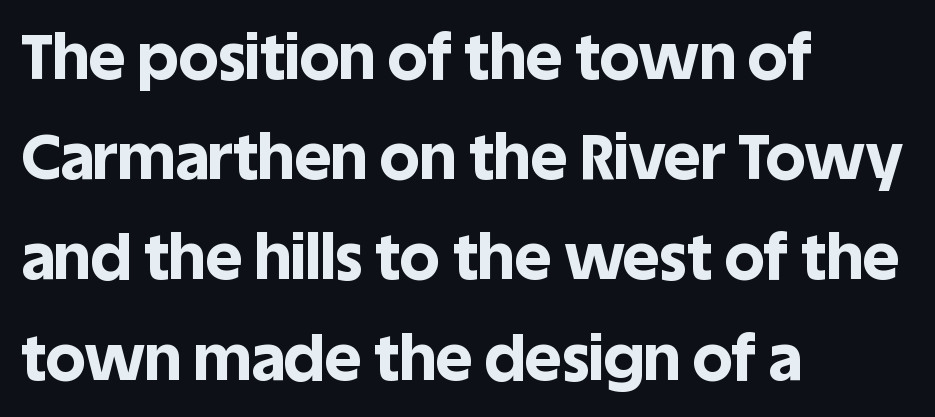
{"serif": "no", "italic": "no", "bold": "yes", "weight": "bold", "width": "normal", "x_height": "large", "monospaced": "no", "underline": "no", "align": "left", "line_spacing": "normal", "line_spacing_ratio": 1.59, "letter_spacing": "normal", "letter_spacing_em": 0.0, "glyph_px": 63}
